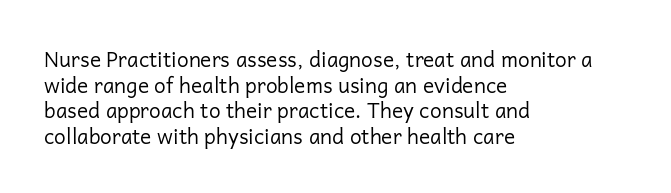
The image shows 21 px text type, upright; set left-aligned, line spacing 1.22x, normal letter spacing, not underlined.
